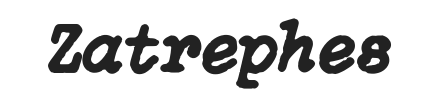
{"italic": "yes", "lean": "right", "slant_degrees": 15, "width": "normal", "stroke_contrast": "low", "x_height": "medium", "underline": "no", "letter_spacing": "normal", "letter_spacing_em": 0.0, "glyph_px": 71}
